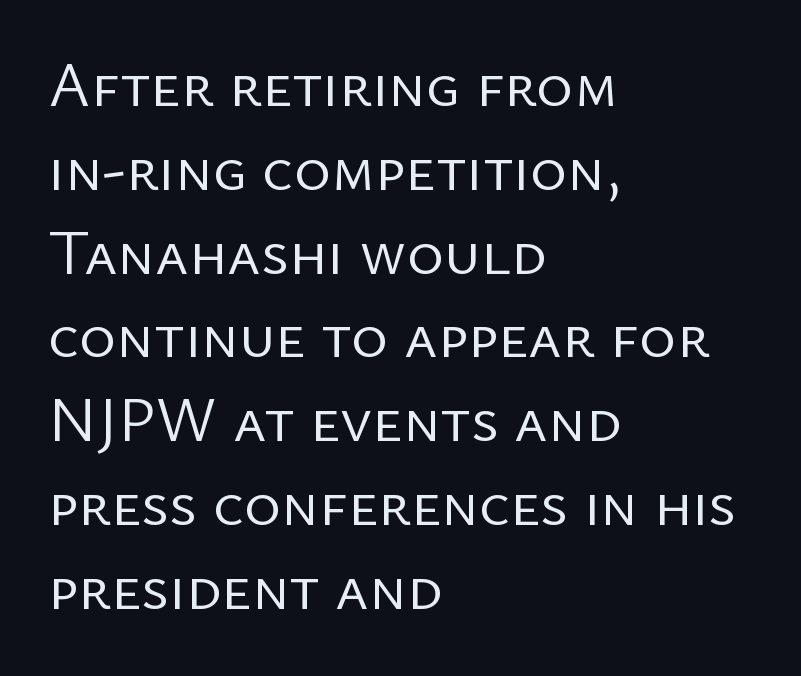
Q: Is the text bold? A: No.
Q: Is the text italic (slanted)? A: No, it is upright.
Q: Is the typeface a serif or a sans-serif typeface? A: Sans-serif.
Q: Is the text underlined? A: No.
Q: How is the paragraph aligned? A: Left-aligned.
Q: Is the spacing between letters normal or unusually wide? A: Normal.
Q: Is the spacing between lines tight, normal or loose? A: Normal.
Q: Width (condensed, normal, or wide)? A: Normal.
Q: Stroke contrast? A: Low.
Q: x-height? A: Medium.
Q: Monospaced? A: No.
